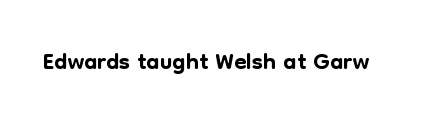
Q: Is the text italic (slanted)? A: No, it is upright.
Q: Is the typeface a serif or a sans-serif typeface? A: Sans-serif.
Q: Is the text underlined? A: No.
Q: Is the spacing between letters normal or unusually wide? A: Normal.
Q: Width (condensed, normal, or wide)? A: Normal.
Q: Stroke contrast? A: Low.
Q: x-height? A: Medium.
Q: Monospaced? A: No.
